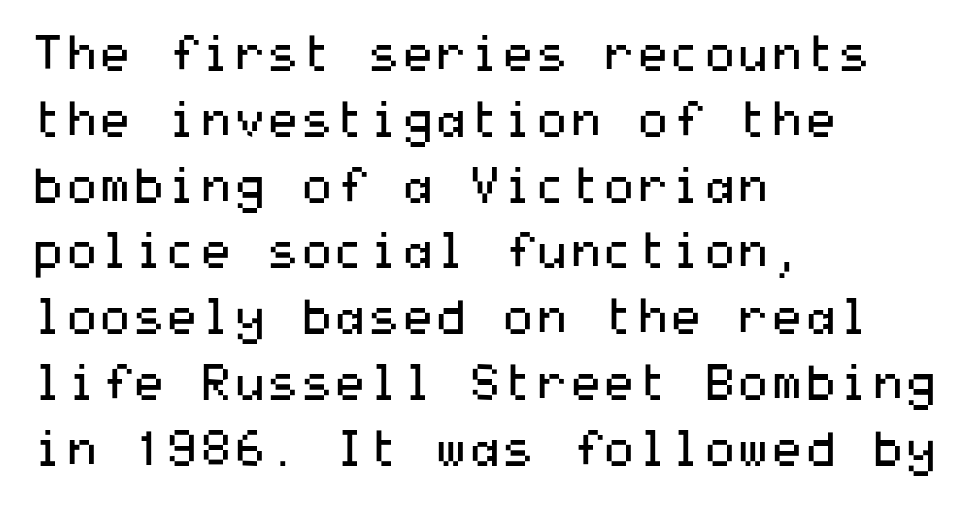
The image shows 48 px regular-weight, wide sans-serif type, upright; set left-aligned, normal line spacing (1.37x), normal letter spacing, not underlined; medium stroke contrast and a medium x-height.
